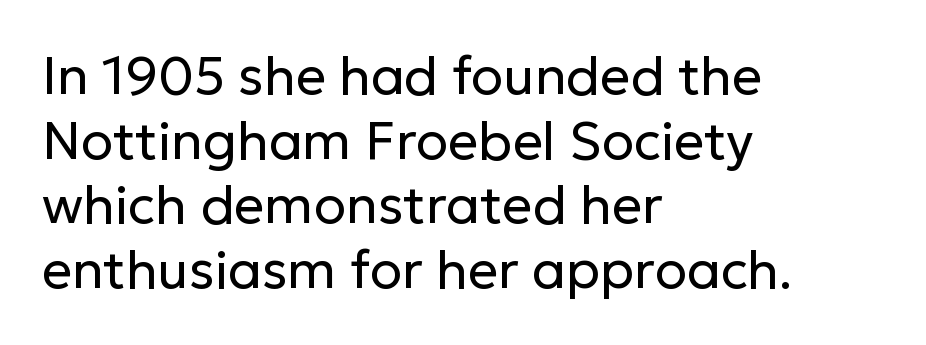
Q: Is the text bold? A: No.
Q: Is the text italic (slanted)? A: No, it is upright.
Q: Is the typeface a serif or a sans-serif typeface? A: Sans-serif.
Q: Is the text underlined? A: No.
Q: How is the paragraph aligned? A: Left-aligned.
Q: Is the spacing between letters normal or unusually wide? A: Normal.
Q: Width (condensed, normal, or wide)? A: Normal.
Q: Stroke contrast? A: Low.
Q: x-height? A: Medium.
Q: Monospaced? A: No.
